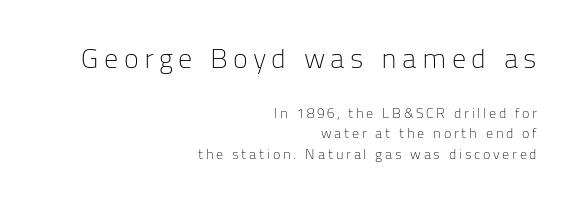
The space directly below the letters is spotless. Ordinary non-slanted type is in use. Interline gaps are of average width in this sample. The lines are quadded right. Caption: face not bold, strokes unweighted.
